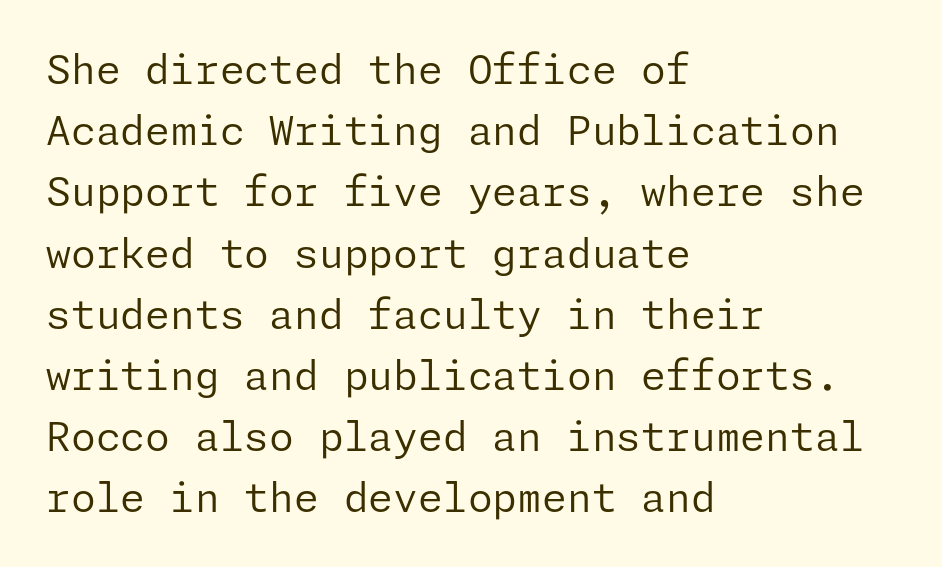
{"serif": "no", "italic": "no", "bold": "no", "weight": "regular", "width": "normal", "stroke_contrast": "low", "x_height": "medium", "underline": "no", "align": "left", "line_spacing": "normal", "line_spacing_ratio": 1.53, "letter_spacing": "normal", "letter_spacing_em": 0.0, "glyph_px": 40}
